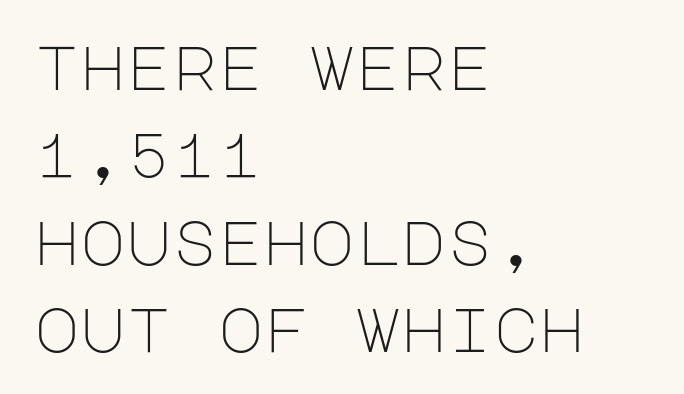
Q: Is the text bold? A: No.
Q: Is the text italic (slanted)? A: No, it is upright.
Q: Is the typeface a serif or a sans-serif typeface? A: Sans-serif.
Q: Is the text underlined? A: No.
Q: How is the paragraph aligned? A: Left-aligned.
Q: Is the spacing between letters normal or unusually wide? A: Normal.
Q: Is the spacing between lines tight, normal or loose? A: Normal.
Q: Width (condensed, normal, or wide)? A: Normal.
Q: Stroke contrast? A: Low.
Q: x-height? A: Large.
